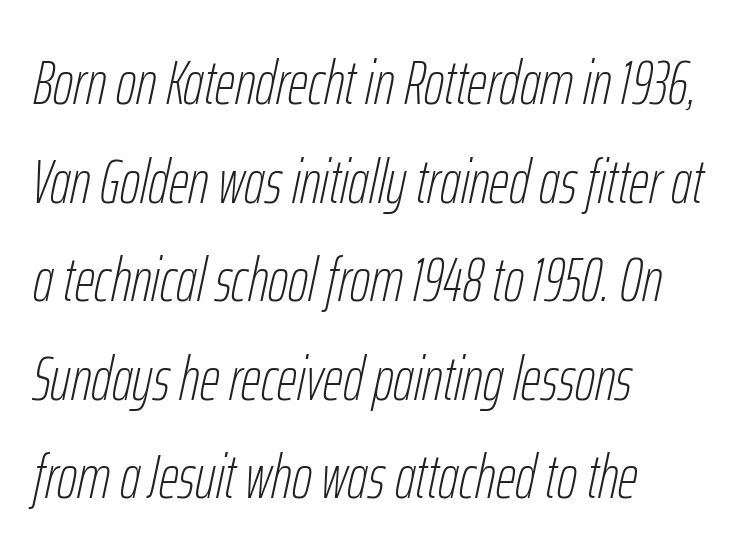
The image shows 62 px thin, condensed type, italic (leaning right); set left-aligned, normal line spacing (1.59x), normal letter spacing, not underlined; low stroke contrast and a medium x-height.
